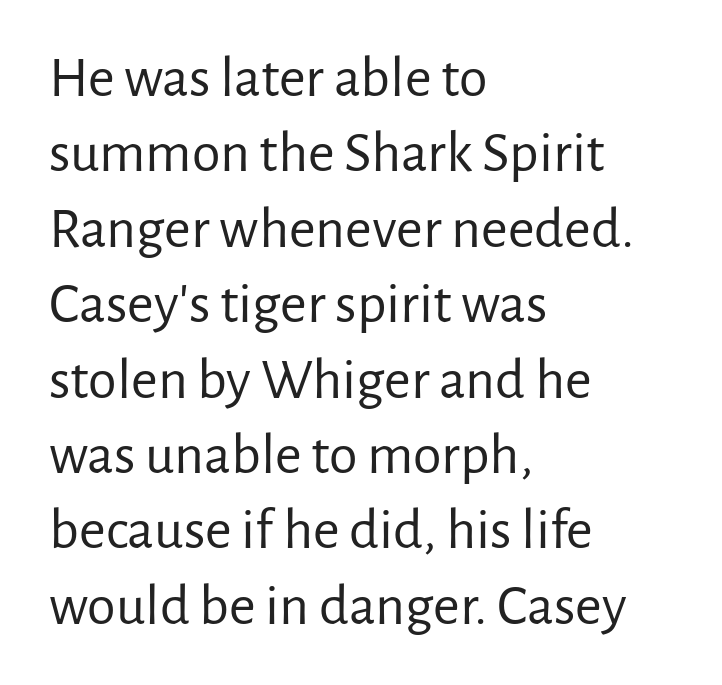
The image shows 58 px regular-weight sans-serif type, upright; set left-aligned, normal line spacing (1.3x), normal letter spacing, not underlined; low stroke contrast and a medium x-height.
